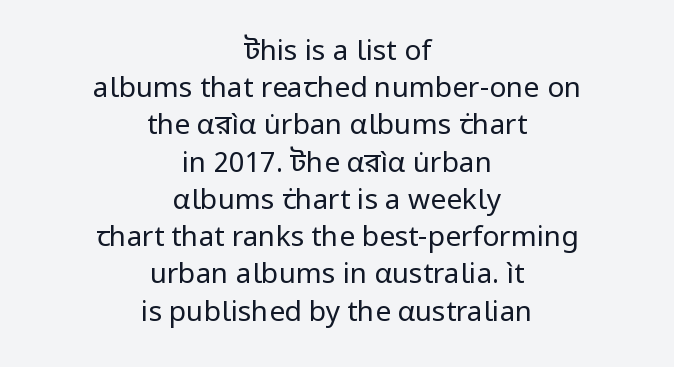
{"serif": "no", "italic": "no", "bold": "no", "weight": "regular", "width": "normal", "stroke_contrast": "low", "x_height": "medium", "monospaced": "no", "underline": "no", "align": "center", "line_spacing": "normal", "line_spacing_ratio": 1.33, "letter_spacing": "normal", "letter_spacing_em": 0.0, "glyph_px": 28}
